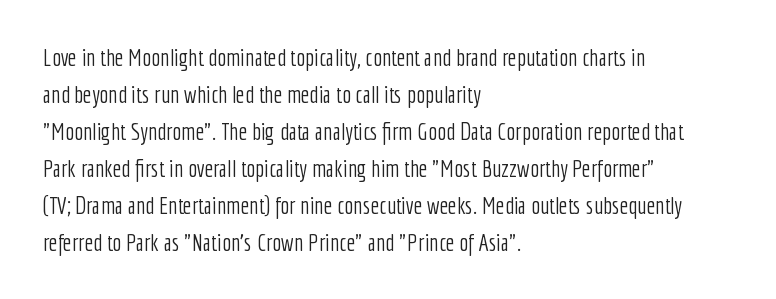
The image shows 24 px text type, upright; set left-aligned, normal line spacing (1.54x), normal letter spacing, not underlined.
